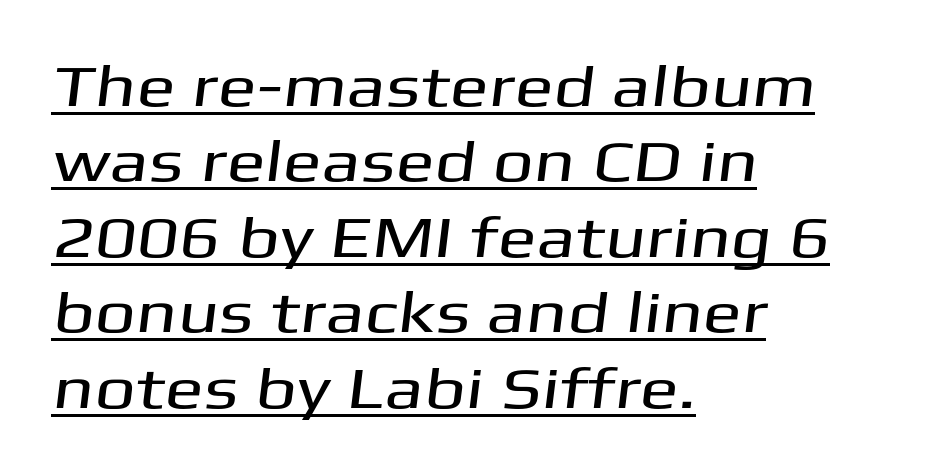
Q: Is the typeface a serif or a sans-serif typeface? A: Sans-serif.
Q: Is the text underlined? A: Yes.
Q: How is the paragraph aligned? A: Left-aligned.
Q: Is the spacing between letters normal or unusually wide? A: Normal.
Q: Is the spacing between lines tight, normal or loose? A: Normal.
Q: Width (condensed, normal, or wide)? A: Wide.
Q: Stroke contrast? A: Medium.
Q: x-height? A: Medium.
Q: Monospaced? A: No.
